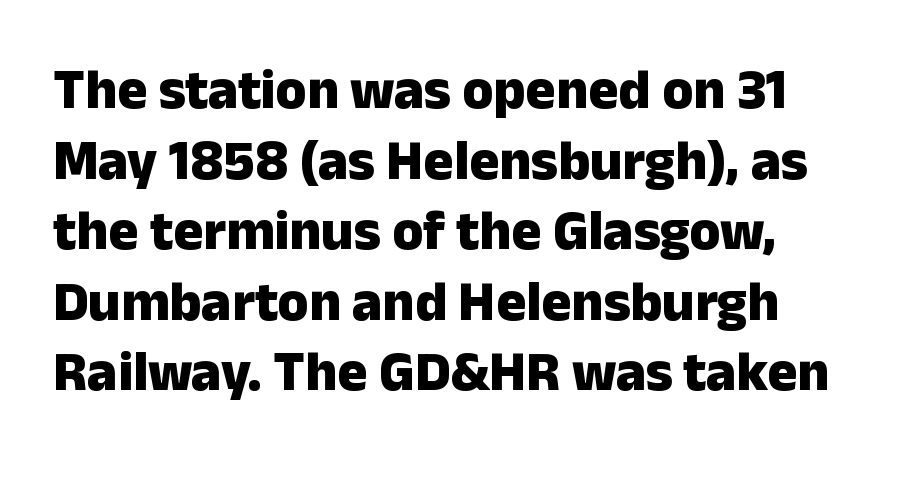
The image shows 56 px heavy sans-serif type, upright; set left-aligned, normal line spacing (1.26x), normal letter spacing, not underlined; low stroke contrast and a medium x-height.
